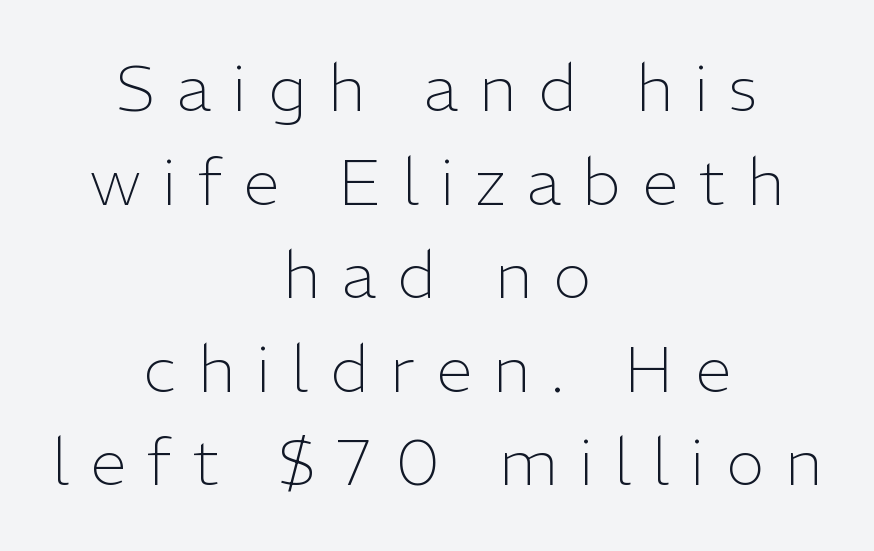
The weight would be labelled regular, book, light, or lighter still. How would I describe the line gaps? Plain and ordinary. The specimen omits any rule beneath the text block's lines. Is this a sans? Yes — the strokes have no serifs. Casual observation: everything's sitting right in the middle. The passage shown is typed in a proportional face where columns would drift.
